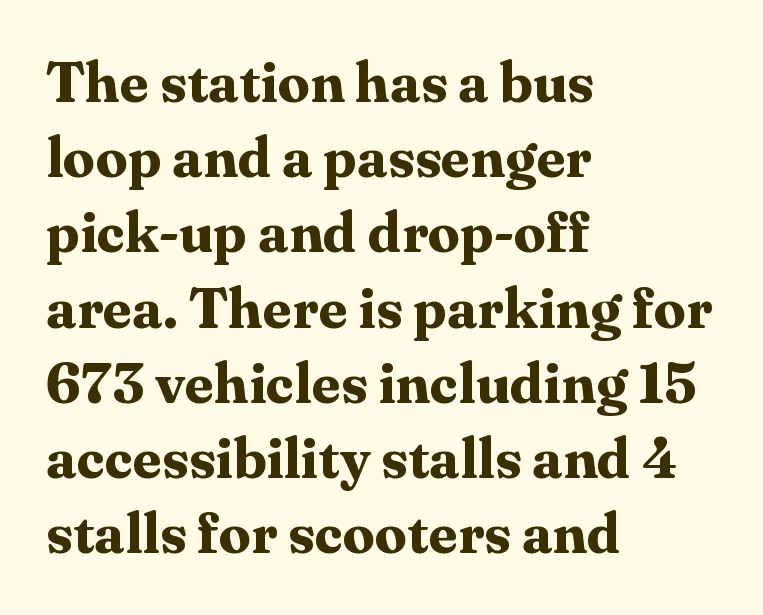
Q: Is the text bold? A: Yes.
Q: Is the text italic (slanted)? A: No, it is upright.
Q: Is the typeface a serif or a sans-serif typeface? A: Serif.
Q: Is the text underlined? A: No.
Q: How is the paragraph aligned? A: Left-aligned.
Q: Is the spacing between letters normal or unusually wide? A: Normal.
Q: Is the spacing between lines tight, normal or loose? A: Normal.
Q: Width (condensed, normal, or wide)? A: Normal.
Q: Stroke contrast? A: Medium.
Q: x-height? A: Medium.
Q: Monospaced? A: No.
